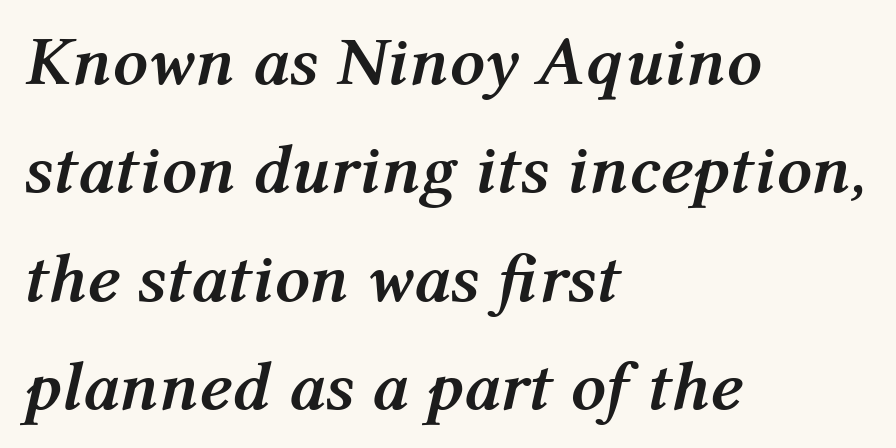
The image shows 69 px semibold type, italic (leaning right); set left-aligned, normal line spacing (1.57x), normal letter spacing, not underlined; medium stroke contrast and a medium x-height.
